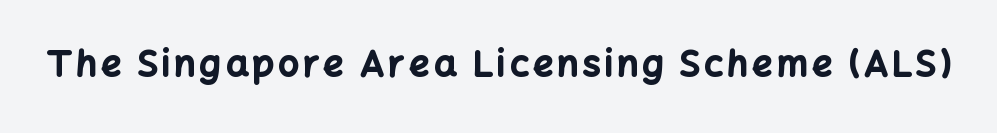
{"serif": "no", "italic": "no", "bold": "yes", "weight": "bold", "width": "normal", "stroke_contrast": "low", "x_height": "medium", "monospaced": "no", "underline": "no", "glyph_px": 36}
